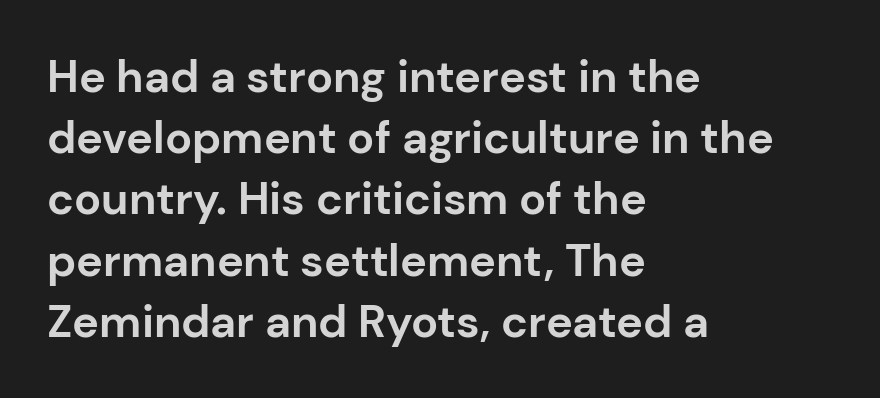
Q: Is the text bold? A: Yes.
Q: Is the text italic (slanted)? A: No, it is upright.
Q: Is the typeface a serif or a sans-serif typeface? A: Sans-serif.
Q: Is the text underlined? A: No.
Q: How is the paragraph aligned? A: Left-aligned.
Q: Is the spacing between letters normal or unusually wide? A: Normal.
Q: Is the spacing between lines tight, normal or loose? A: Normal.
Q: Width (condensed, normal, or wide)? A: Normal.
Q: Stroke contrast? A: Low.
Q: x-height? A: Medium.
Q: Monospaced? A: No.
